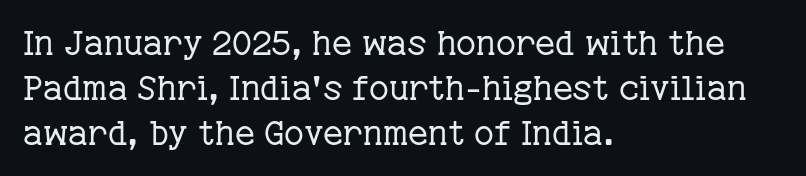
These lines are rendered in a variable-pitch font. In CSS terms this would be text-align: left. This rendering employs a face with finishing strokes, i.e., a serif. There is no visible air inserted between adjacent glyphs.
